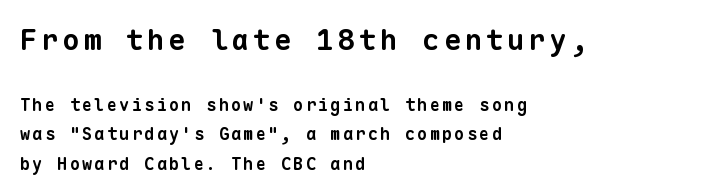
Serifs: no, the terminals of the letterforms are clean. One-word summary of the alignment: left. These lines are rendered in a fixed-pitch font. Strokes here are thick enough to call this a true bold. Which of the two is more prominent by size? The first, at the top. The specimen omits any rule beneath the text block's lines.
